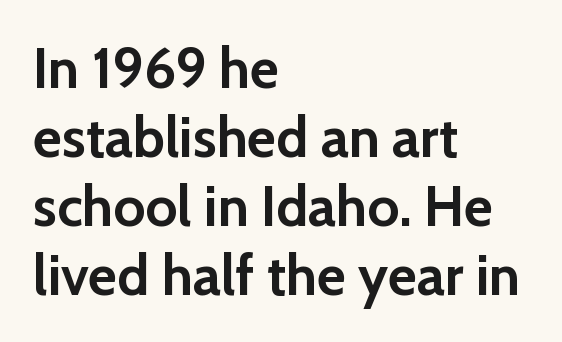
Tall strokes in this sample are plumb rather than angled. The face used here is rendered with its standard letterfit. Unlike a traditional serif, this face leaves its strokes unadorned. Is the block centered? No — it sits flush against the left margin.
